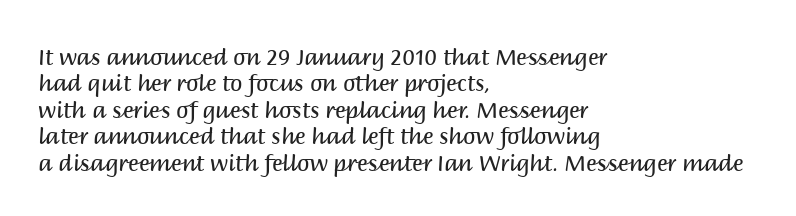
The image shows 22 px text type; set left-aligned, line spacing 1.2x, normal letter spacing, not underlined.
